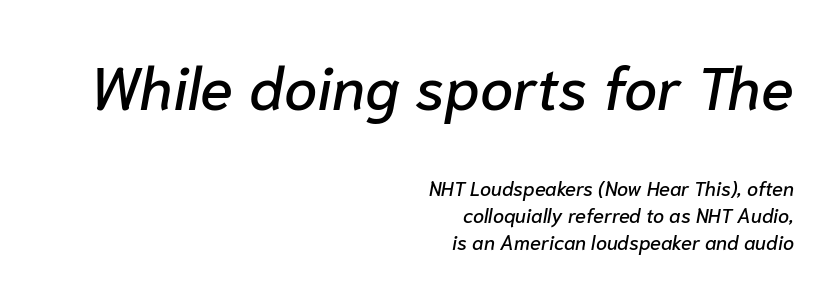
Q: Is the text italic (slanted)? A: Yes, it leans right by about 10 degrees.
Q: Is the text underlined? A: No.
Q: How is the paragraph aligned? A: Right-aligned.
Q: Is the spacing between letters normal or unusually wide? A: Normal.
Q: Is the spacing between lines tight, normal or loose? A: Normal.
Q: Which block of text is set in a larger size, the first (top) or the second (bottom)? A: The first (top) one.
Q: Width (condensed, normal, or wide)? A: Normal.
Q: Stroke contrast? A: Low.
Q: x-height? A: Medium.
Q: Monospaced? A: No.
